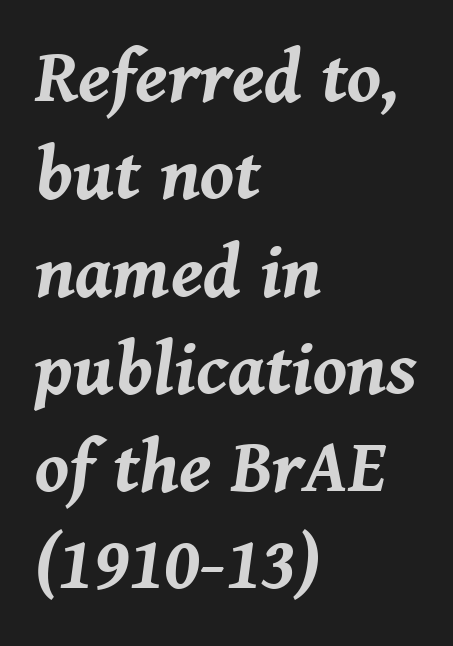
Slant detected: the letters are inclined. Heft: maximum for text — a bold. A bare baseline throughout the passage. Students, observe: this is what conventionally led text looks like.
